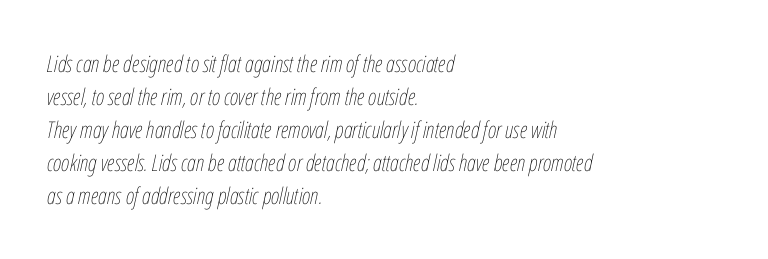
The image shows 23 px text type, italic (leaning right); set left-aligned, normal line spacing (1.44x), normal letter spacing, not underlined.
